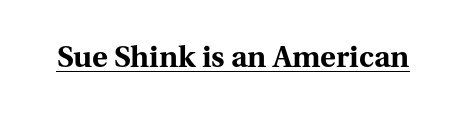
Q: Is the text bold? A: Yes.
Q: Is the text italic (slanted)? A: No, it is upright.
Q: Is the typeface a serif or a sans-serif typeface? A: Serif.
Q: Is the text underlined? A: Yes.
Q: Is the spacing between letters normal or unusually wide? A: Normal.
Q: Width (condensed, normal, or wide)? A: Normal.
Q: Stroke contrast? A: Medium.
Q: x-height? A: Medium.
Q: Monospaced? A: No.
